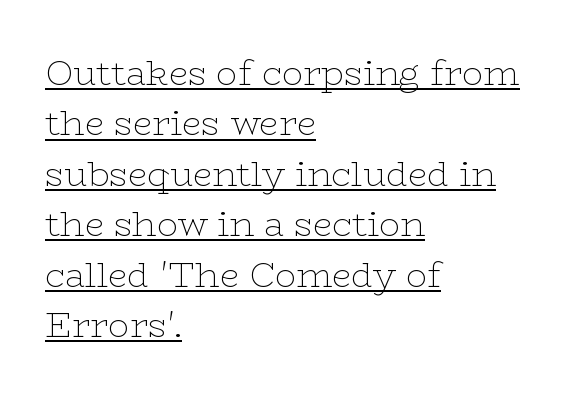
The image shows 35 px thin, wide serif type, upright; set left-aligned, normal line spacing (1.44x), normal letter spacing, underlined; low stroke contrast and a medium x-height.
